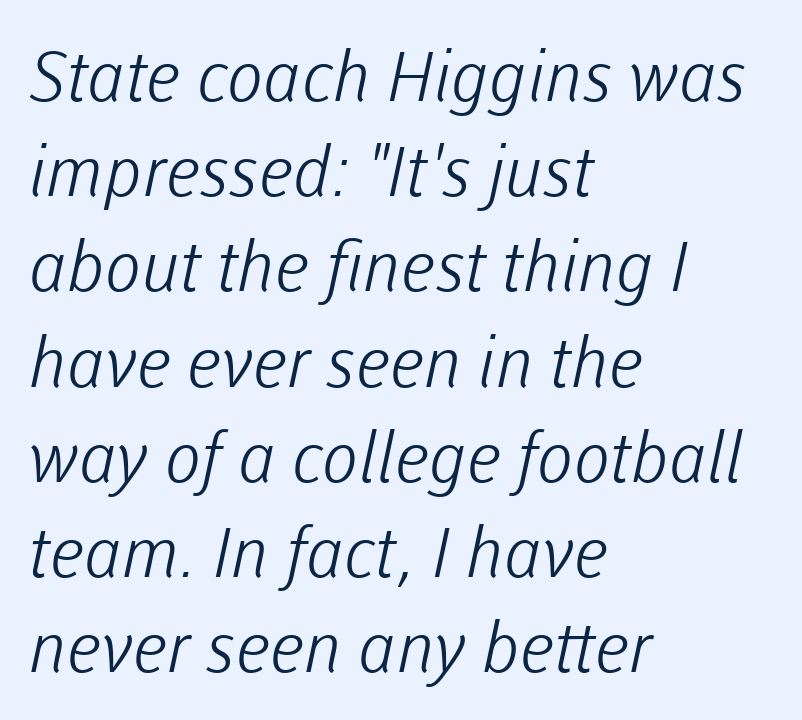
Q: Is the text bold? A: No.
Q: Is the typeface a serif or a sans-serif typeface? A: Sans-serif.
Q: Is the text underlined? A: No.
Q: How is the paragraph aligned? A: Left-aligned.
Q: Is the spacing between letters normal or unusually wide? A: Normal.
Q: Is the spacing between lines tight, normal or loose? A: Normal.
Q: Width (condensed, normal, or wide)? A: Normal.
Q: Stroke contrast? A: Low.
Q: x-height? A: Medium.
Q: Monospaced? A: No.
